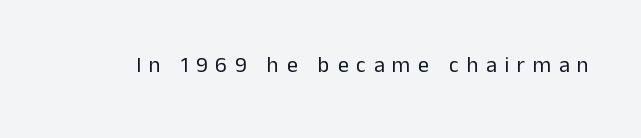
{"italic": "no", "bold": "no", "underline": "no", "letter_spacing": "wide", "letter_spacing_em": 0.35, "glyph_px": 22}
